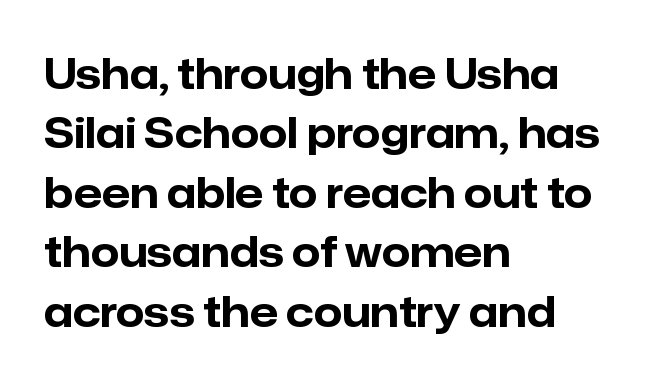
{"serif": "no", "italic": "no", "bold": "yes", "weight": "bold", "width": "normal", "stroke_contrast": "low", "x_height": "medium", "monospaced": "no", "underline": "no", "align": "left", "line_spacing": "normal", "line_spacing_ratio": 1.45, "letter_spacing": "normal", "letter_spacing_em": 0.0, "glyph_px": 41}
